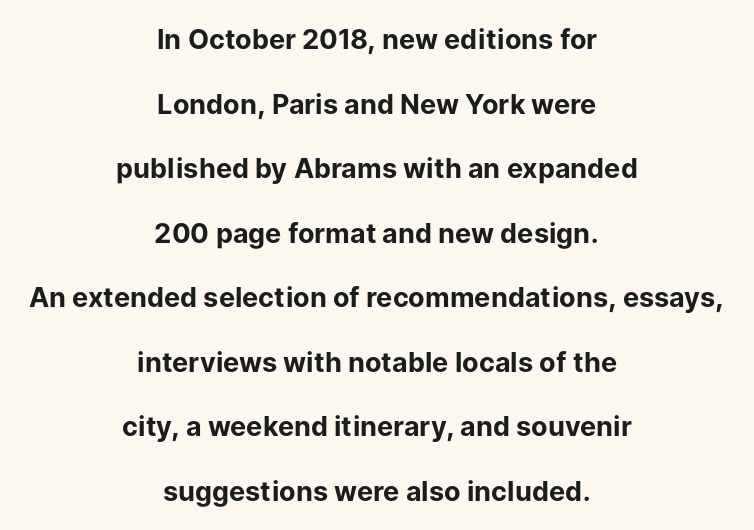
Q: Is the text bold? A: Yes.
Q: Is the text italic (slanted)? A: No, it is upright.
Q: Is the text underlined? A: No.
Q: How is the paragraph aligned? A: Centered.
Q: Is the spacing between letters normal or unusually wide? A: Normal.
Q: Is the spacing between lines tight, normal or loose? A: Loose.
